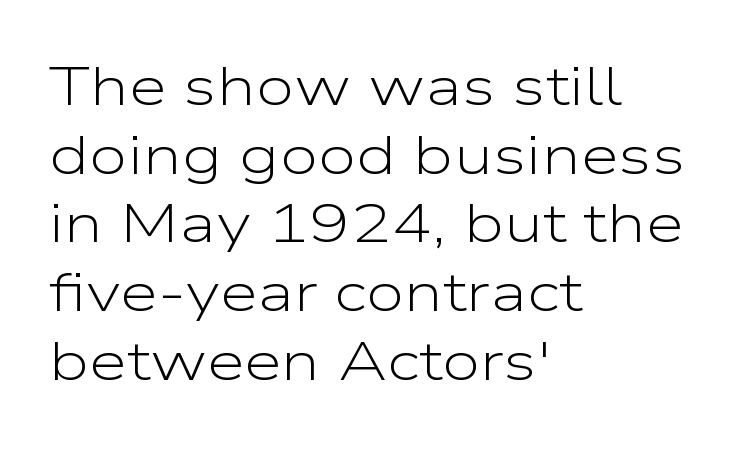
Q: Is the text bold? A: No.
Q: Is the text italic (slanted)? A: No, it is upright.
Q: Is the typeface a serif or a sans-serif typeface? A: Sans-serif.
Q: Is the text underlined? A: No.
Q: How is the paragraph aligned? A: Left-aligned.
Q: Is the spacing between letters normal or unusually wide? A: Normal.
Q: Is the spacing between lines tight, normal or loose? A: Normal.
Q: Width (condensed, normal, or wide)? A: Wide.
Q: Stroke contrast? A: Low.
Q: x-height? A: Medium.
Q: Monospaced? A: No.
